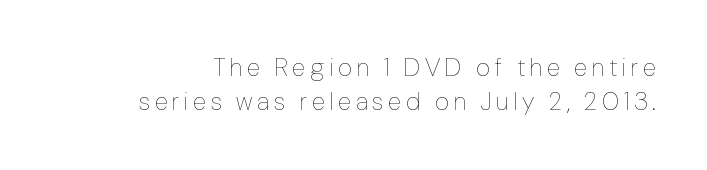
The image shows 25 px text type, upright; set normal line spacing (1.38x), not underlined.
